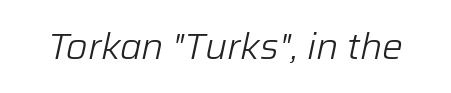
Q: Is the text bold? A: No.
Q: Is the text italic (slanted)? A: Yes, it leans right by about 12 degrees.
Q: Is the text underlined? A: No.
Q: Is the spacing between letters normal or unusually wide? A: Normal.
Q: Width (condensed, normal, or wide)? A: Normal.
Q: Stroke contrast? A: Low.
Q: x-height? A: Medium.
Q: Monospaced? A: No.
